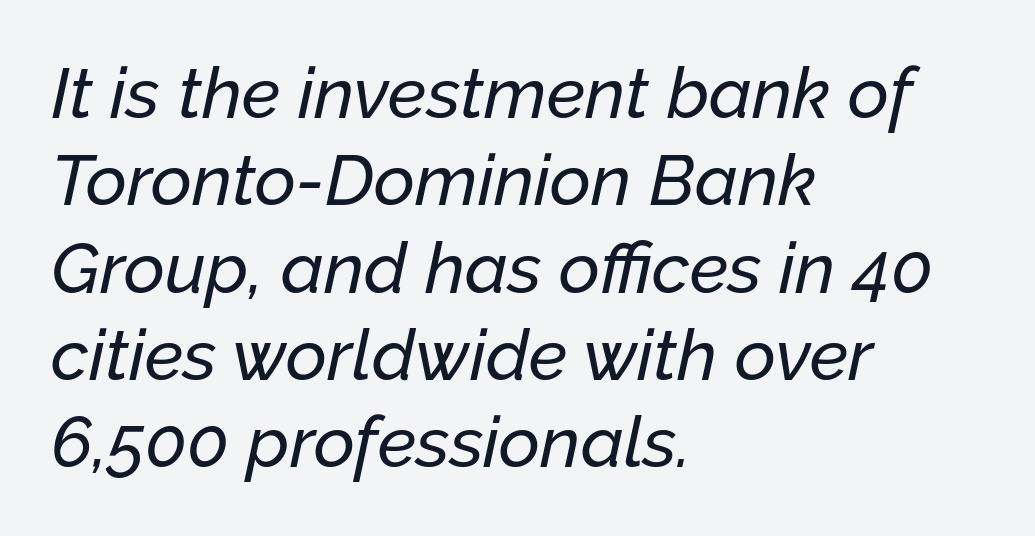
The image shows 71 px text type, italic (leaning right); set left-aligned, line spacing 1.23x, normal letter spacing, not underlined; low stroke contrast and a medium x-height.
